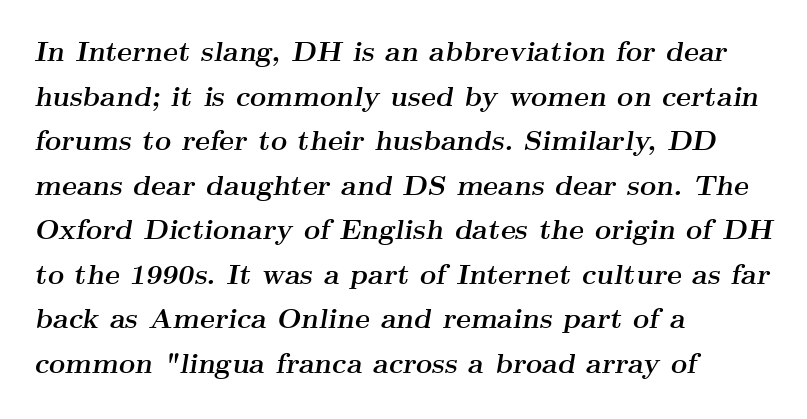
Q: Is the text bold? A: Yes.
Q: Is the text italic (slanted)? A: Yes, it leans right by about 9 degrees.
Q: Is the typeface a serif or a sans-serif typeface? A: Serif.
Q: Is the text underlined? A: No.
Q: How is the paragraph aligned? A: Left-aligned.
Q: Is the spacing between letters normal or unusually wide? A: Normal.
Q: Is the spacing between lines tight, normal or loose? A: Normal.
Q: Width (condensed, normal, or wide)? A: Wide.
Q: Stroke contrast? A: Medium.
Q: x-height? A: Small.
Q: Monospaced? A: No.
